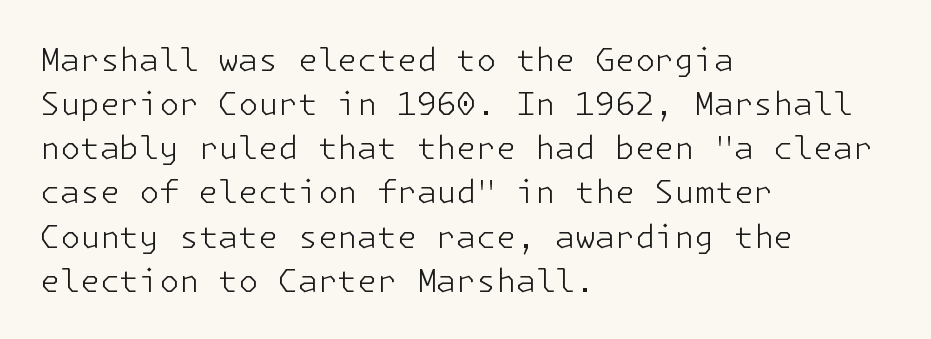
The image shows 32 px light sans-serif type, upright; set left-aligned, normal line spacing (1.38x), normal letter spacing, not underlined; low stroke contrast and a medium x-height.
